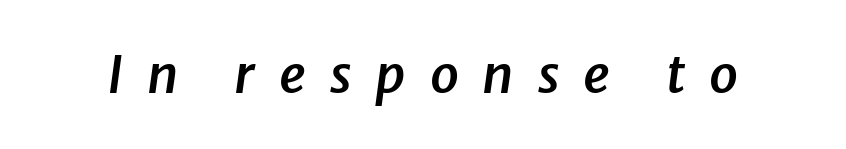
Q: Is the text bold? A: Semi-bold.
Q: Is the text italic (slanted)? A: Yes, it leans right by about 8 degrees.
Q: Is the text underlined? A: No.
Q: Is the spacing between letters normal or unusually wide? A: Unusually wide.
Q: Width (condensed, normal, or wide)? A: Normal.
Q: Stroke contrast? A: Low.
Q: x-height? A: Medium.
Q: Monospaced? A: No.
